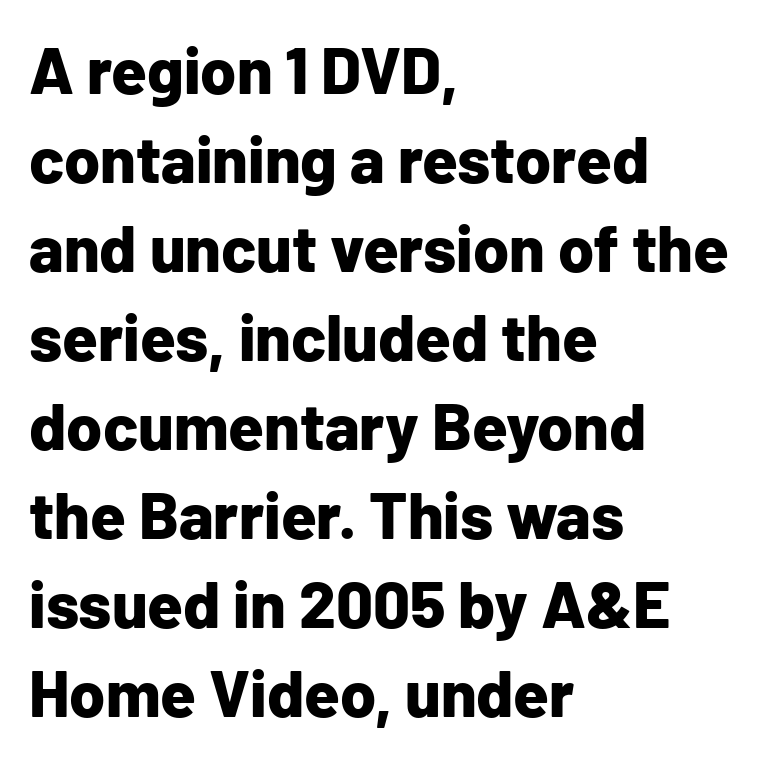
{"serif": "no", "italic": "no", "bold": "yes", "weight": "bold", "width": "normal", "stroke_contrast": "low", "x_height": "medium", "monospaced": "no", "underline": "no", "align": "left", "line_spacing": "normal", "line_spacing_ratio": 1.37, "letter_spacing": "normal", "letter_spacing_em": 0.0, "glyph_px": 65}
